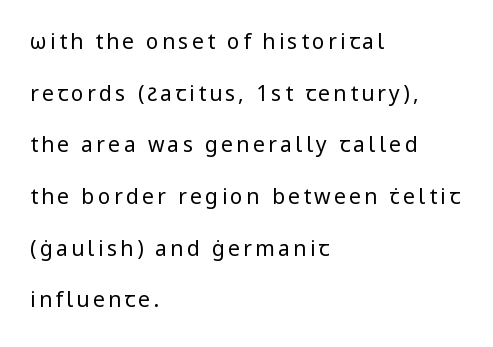
Q: Is the text bold? A: No.
Q: Is the text italic (slanted)? A: No, it is upright.
Q: Is the text underlined? A: No.
Q: How is the paragraph aligned? A: Left-aligned.
Q: Is the spacing between lines tight, normal or loose? A: Loose.
